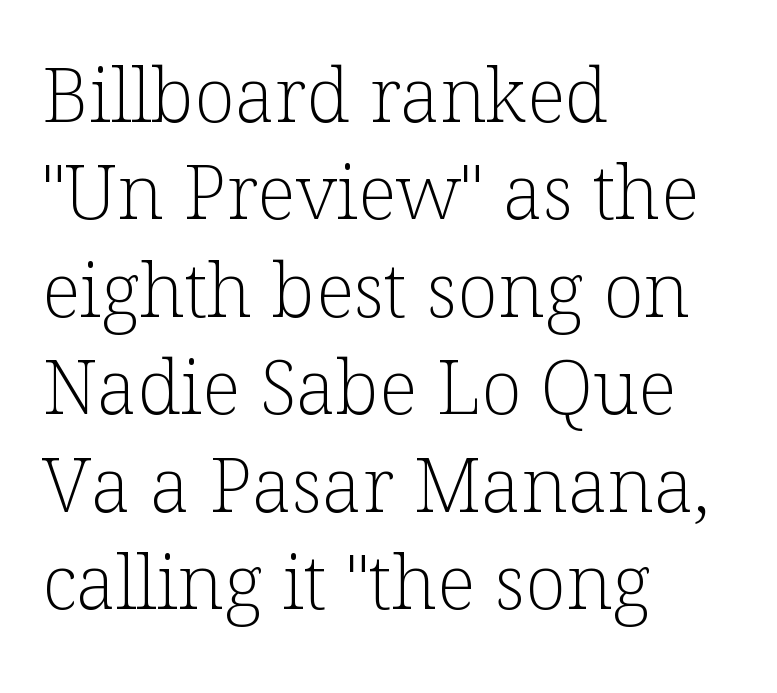
Q: Is the text bold? A: No.
Q: Is the text italic (slanted)? A: No, it is upright.
Q: Is the typeface a serif or a sans-serif typeface? A: Serif.
Q: Is the text underlined? A: No.
Q: How is the paragraph aligned? A: Left-aligned.
Q: Is the spacing between letters normal or unusually wide? A: Normal.
Q: Is the spacing between lines tight, normal or loose? A: Normal.
Q: Width (condensed, normal, or wide)? A: Normal.
Q: Stroke contrast? A: Low.
Q: x-height? A: Medium.
Q: Monospaced? A: No.
